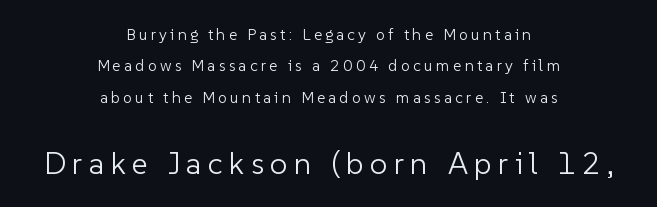
This sample uses expanded letter spacing, leaving extra air between glyphs. Regarding leading, the lines here are spaced well apart. The following chunk of copy outweighs the initial chunk in type size. Every character sits straight up, as roman type does. No extra ink here — the face is not bold.
